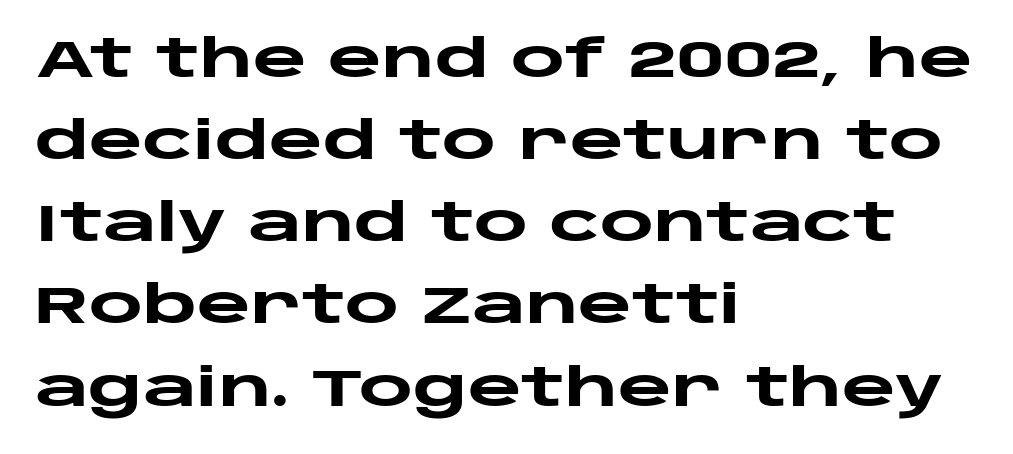
The passage shown is emphatically bold. The lines sit at an ordinary, default distance from one another. If you drew a ruler down the left edge, every line would touch it. Style check: upright. The string is rendered with underlining switched off. Character widths vary here, with narrow letters taking less room than wide ones.
